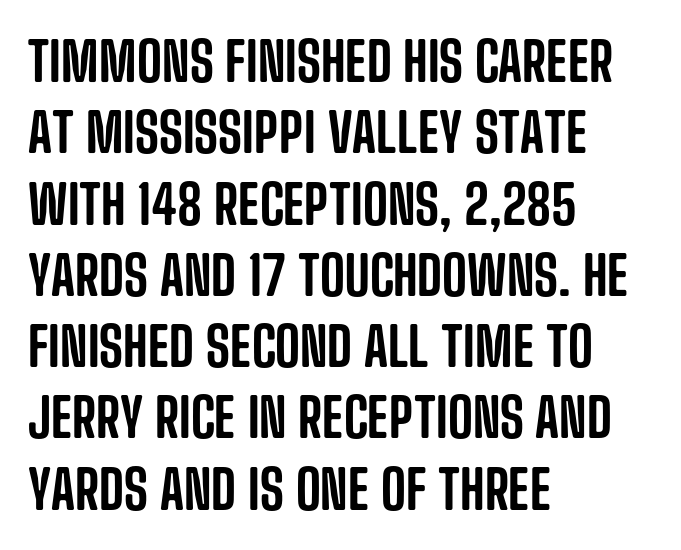
Q: Is the text italic (slanted)? A: No, it is upright.
Q: Is the typeface a serif or a sans-serif typeface? A: Sans-serif.
Q: Is the text underlined? A: No.
Q: How is the paragraph aligned? A: Left-aligned.
Q: Is the spacing between letters normal or unusually wide? A: Normal.
Q: Is the spacing between lines tight, normal or loose? A: Normal.
Q: Width (condensed, normal, or wide)? A: Condensed.
Q: Stroke contrast? A: Low.
Q: x-height? A: Large.
Q: Monospaced? A: No.
